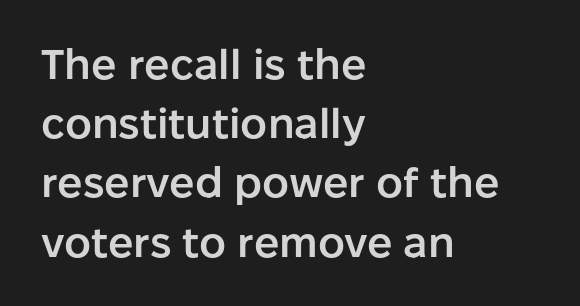
{"serif": "no", "italic": "no", "bold": "semi", "weight": "semibold", "width": "normal", "stroke_contrast": "low", "x_height": "medium", "monospaced": "no", "underline": "no", "align": "left", "line_spacing": "normal", "line_spacing_ratio": 1.41, "letter_spacing": "normal", "letter_spacing_em": 0.0, "glyph_px": 42}
